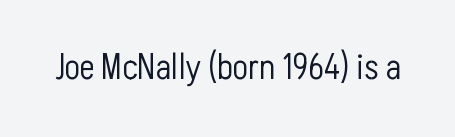
Q: Is the text bold? A: No.
Q: Is the text italic (slanted)? A: No, it is upright.
Q: Is the typeface a serif or a sans-serif typeface? A: Sans-serif.
Q: Is the text underlined? A: No.
Q: Is the spacing between letters normal or unusually wide? A: Normal.
Q: Width (condensed, normal, or wide)? A: Condensed.
Q: Stroke contrast? A: Low.
Q: x-height? A: Medium.
Q: Monospaced? A: No.
